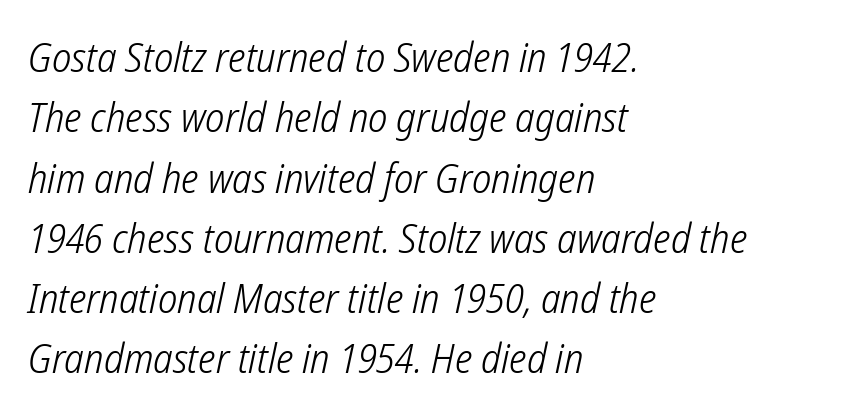
Q: Is the text bold? A: No.
Q: Is the typeface a serif or a sans-serif typeface? A: Sans-serif.
Q: Is the text underlined? A: No.
Q: How is the paragraph aligned? A: Left-aligned.
Q: Is the spacing between letters normal or unusually wide? A: Normal.
Q: Is the spacing between lines tight, normal or loose? A: Normal.
Q: Width (condensed, normal, or wide)? A: Condensed.
Q: Stroke contrast? A: Low.
Q: x-height? A: Medium.
Q: Monospaced? A: No.
